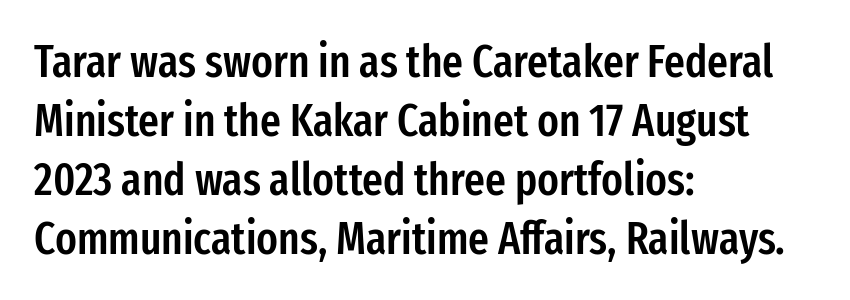
Q: Is the text bold? A: Semi-bold.
Q: Is the text italic (slanted)? A: No, it is upright.
Q: Is the typeface a serif or a sans-serif typeface? A: Sans-serif.
Q: Is the text underlined? A: No.
Q: How is the paragraph aligned? A: Left-aligned.
Q: Is the spacing between letters normal or unusually wide? A: Normal.
Q: Is the spacing between lines tight, normal or loose? A: Normal.
Q: Width (condensed, normal, or wide)? A: Condensed.
Q: Stroke contrast? A: Low.
Q: x-height? A: Medium.
Q: Monospaced? A: No.
